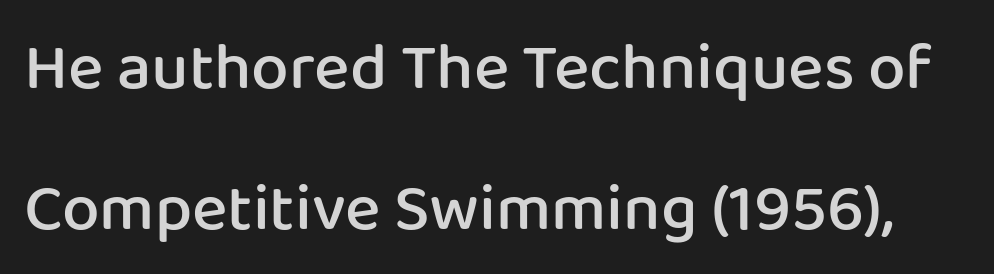
The image shows 67 px semibold sans-serif type, upright; set loose line spacing (2.1x), normal letter spacing, not underlined; low stroke contrast and a medium x-height.
